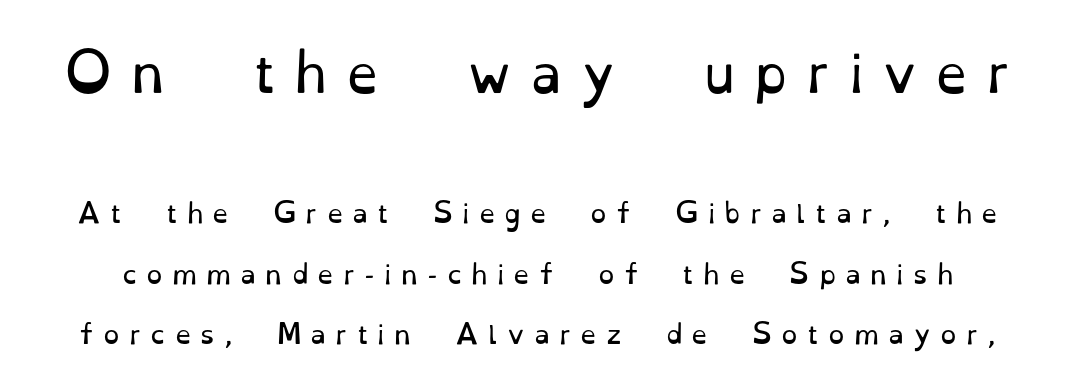
The zone under the glyphs is completely vacant. The designer dialed line spacing up above the default. The typeface has the unassuming heft of standard copy or less. Italic: no, the glyphs are upright roman. The letters in the upper block stand taller than those in the block below.
